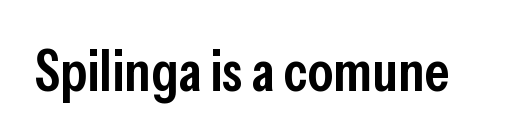
{"serif": "no", "italic": "no", "bold": "semi", "weight": "semibold", "width": "condensed", "stroke_contrast": "low", "x_height": "medium", "monospaced": "no", "underline": "no", "letter_spacing": "normal", "letter_spacing_em": 0.0, "glyph_px": 58}
